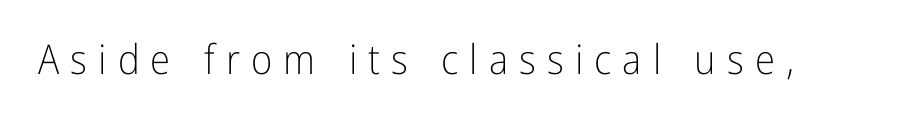
{"serif": "no", "italic": "no", "bold": "no", "weight": "light", "width": "condensed", "stroke_contrast": "low", "x_height": "medium", "monospaced": "no", "underline": "no", "letter_spacing": "wide", "letter_spacing_em": 0.27, "glyph_px": 41}
